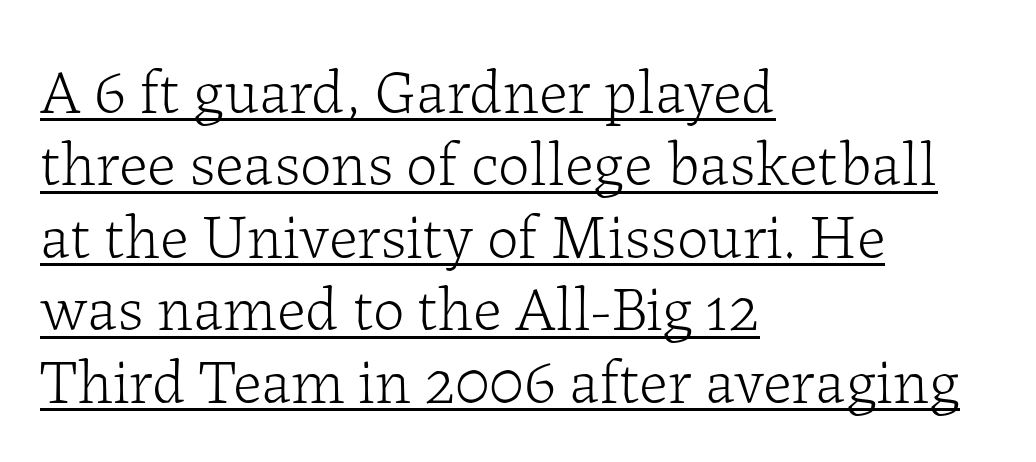
Q: Is the text bold? A: No.
Q: Is the text italic (slanted)? A: No, it is upright.
Q: Is the typeface a serif or a sans-serif typeface? A: Serif.
Q: Is the text underlined? A: Yes.
Q: How is the paragraph aligned? A: Left-aligned.
Q: Is the spacing between letters normal or unusually wide? A: Normal.
Q: Is the spacing between lines tight, normal or loose? A: Tight.
Q: Width (condensed, normal, or wide)? A: Normal.
Q: Stroke contrast? A: Low.
Q: x-height? A: Medium.
Q: Monospaced? A: No.
